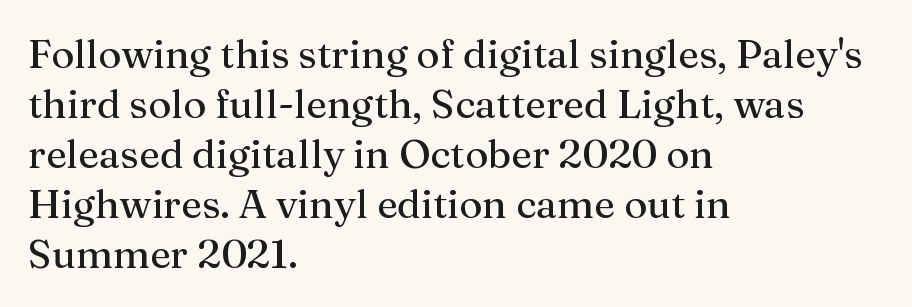
{"serif": "yes", "italic": "no", "bold": "no", "weight": "regular", "width": "normal", "stroke_contrast": "medium", "x_height": "medium", "monospaced": "no", "underline": "no", "align": "left", "line_spacing": "normal", "line_spacing_ratio": 1.25, "letter_spacing": "normal", "letter_spacing_em": 0.0, "glyph_px": 40}
